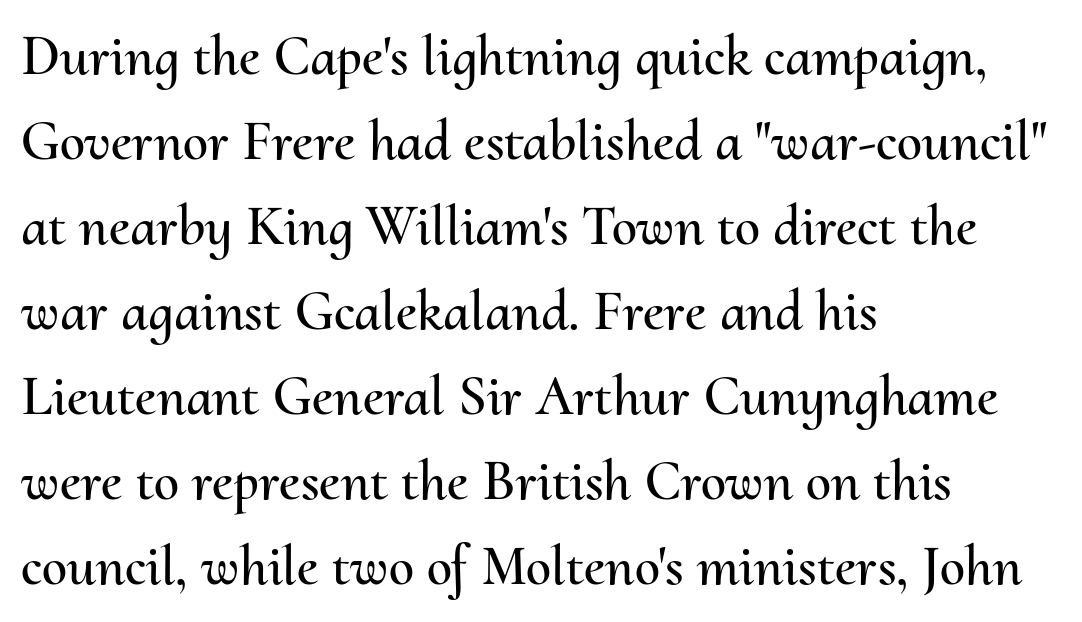
Nope, not italic — everything's standing straight. The passage shown is not underscored anywhere. Character widths vary here, with narrow letters taking less room than wide ones. Does the copy run flush right? No — it runs flush left.
